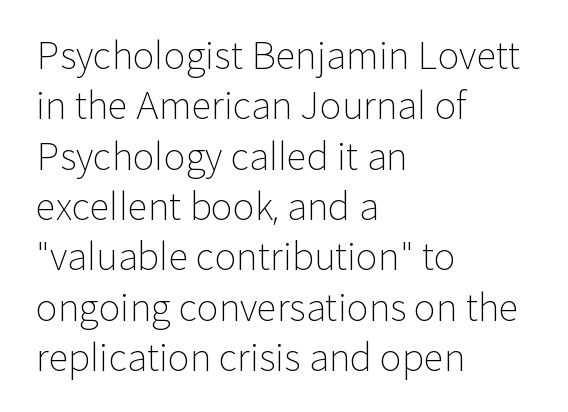
{"serif": "no", "italic": "no", "bold": "no", "weight": "light", "width": "normal", "stroke_contrast": "low", "x_height": "medium", "monospaced": "no", "underline": "no", "align": "left", "line_spacing": "normal", "line_spacing_ratio": 1.36, "letter_spacing": "normal", "letter_spacing_em": 0.0, "glyph_px": 37}
